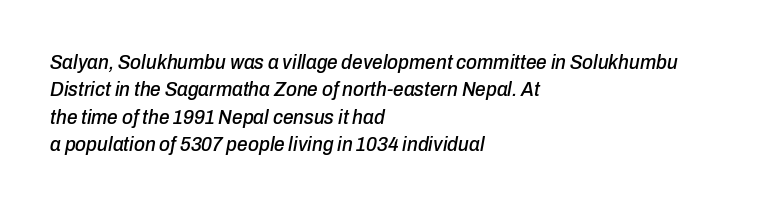
The image shows 21 px text type, italic (leaning right); set left-aligned, normal line spacing (1.3x), normal letter spacing, not underlined.
